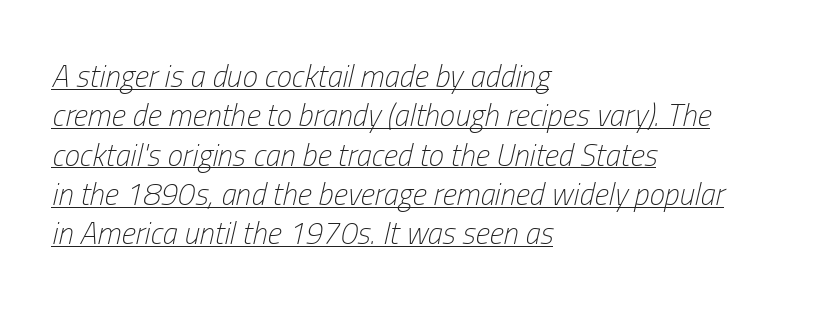
{"italic": "yes", "lean": "right", "slant_degrees": 13, "bold": "no", "weight": "light", "width": "condensed", "stroke_contrast": "low", "x_height": "medium", "monospaced": "no", "underline": "yes", "align": "left", "line_spacing": "normal", "line_spacing_ratio": 1.27, "letter_spacing": "normal", "letter_spacing_em": 0.0, "glyph_px": 31}
